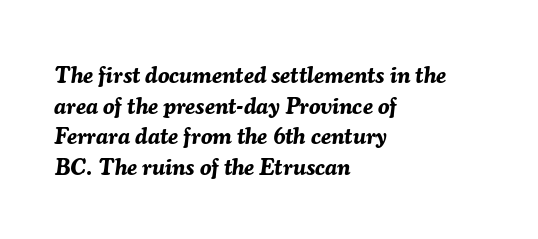
{"italic": "yes", "lean": "right", "slant_degrees": 7, "bold": "yes", "underline": "no", "align": "left", "line_spacing": "normal", "line_spacing_ratio": 1.33, "letter_spacing": "normal", "letter_spacing_em": 0.0, "glyph_px": 23}
